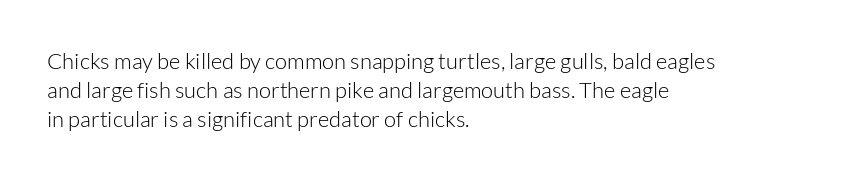
Tall strokes in this sample are plumb rather than angled. The passage shown has conventional tracking throughout. Every row of glyphs begins at an identical x-position on the left. A normal amount of white space separates one row of letters from the next. Type without underlining.
